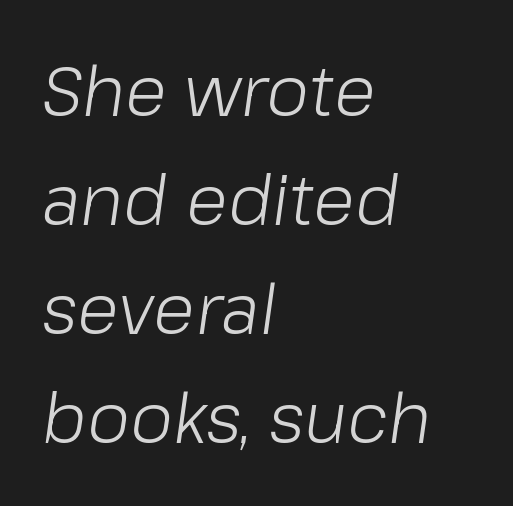
Q: Is the text bold? A: No.
Q: Is the text italic (slanted)? A: Yes, it leans right by about 8 degrees.
Q: Is the text underlined? A: No.
Q: How is the paragraph aligned? A: Left-aligned.
Q: Is the spacing between letters normal or unusually wide? A: Normal.
Q: Is the spacing between lines tight, normal or loose? A: Normal.
Q: Width (condensed, normal, or wide)? A: Normal.
Q: Stroke contrast? A: Low.
Q: x-height? A: Medium.
Q: Monospaced? A: No.
